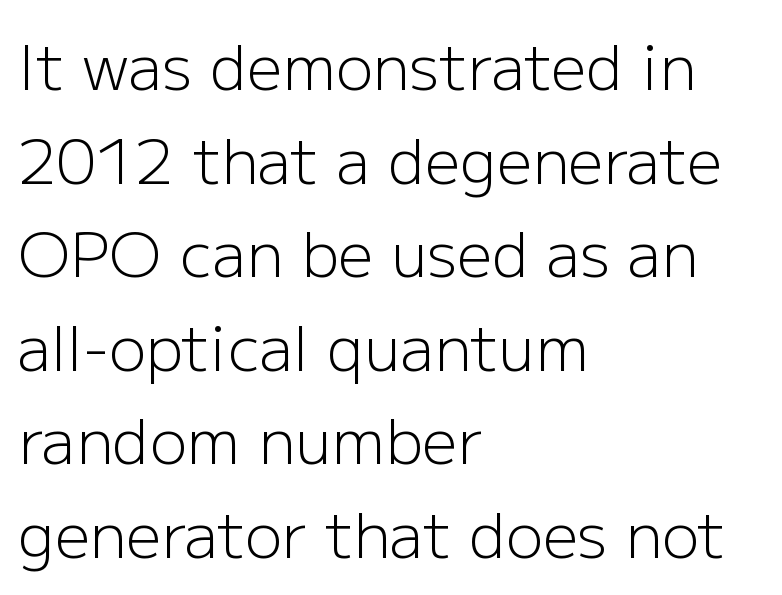
The image shows 62 px light sans-serif type, upright; set left-aligned, normal line spacing (1.51x), normal letter spacing, not underlined; low stroke contrast and a medium x-height.
